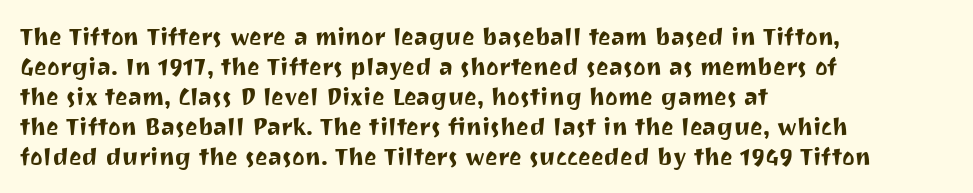
{"italic": "no", "underline": "no", "align": "left", "line_spacing": "normal", "line_spacing_ratio": 1.25, "letter_spacing": "normal", "letter_spacing_em": 0.0, "glyph_px": 24}
